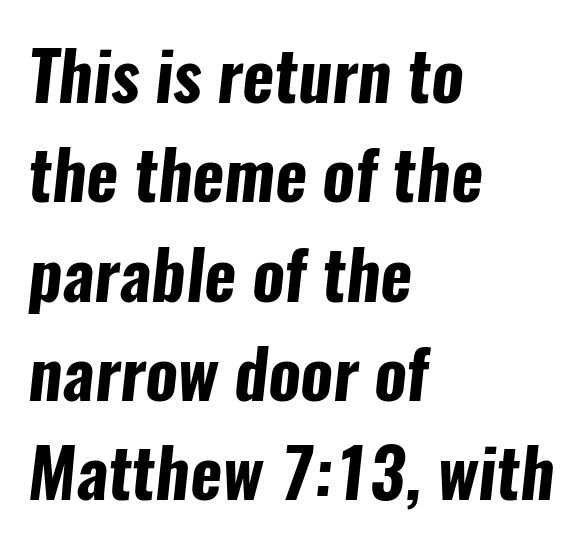
Is the type bold? Yes — the strokes are clearly thick and heavy. Each row of text sits above clean, open space. Unlike a traditional serif, this face leaves its strokes unadorned. Does the leading feel generous? No, just average.
